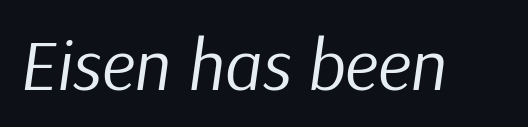
Is the type slanted? Yes — the strokes lean at a clear angle. These lines keep a tight, regular rhythm from letter to letter. Heaviness? Minimal to ordinary, like unemphasized prose. The glyphs are unaccompanied by any horizontal stroke below them.
